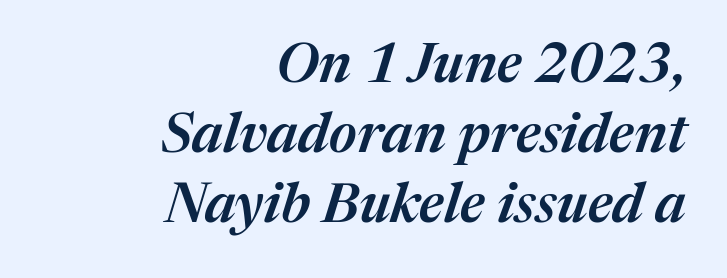
{"italic": "yes", "lean": "right", "slant_degrees": 17, "bold": "semi", "weight": "semibold", "width": "normal", "stroke_contrast": "medium", "x_height": "medium", "monospaced": "no", "underline": "no", "align": "right", "line_spacing": "normal", "line_spacing_ratio": 1.27, "letter_spacing": "normal", "letter_spacing_em": 0.0, "glyph_px": 55}
